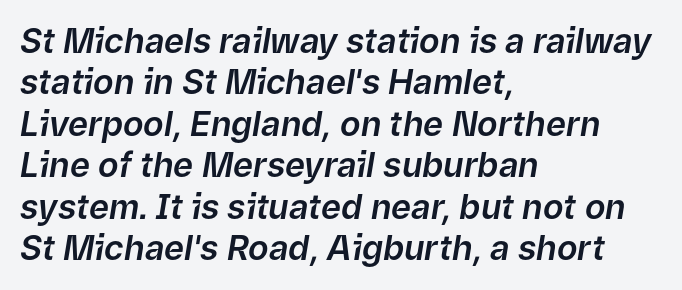
{"italic": "yes", "lean": "right", "slant_degrees": 9, "width": "normal", "stroke_contrast": "low", "x_height": "medium", "monospaced": "no", "underline": "no", "align": "left", "line_spacing_ratio": 1.22, "letter_spacing": "normal", "letter_spacing_em": 0.0, "glyph_px": 34}
